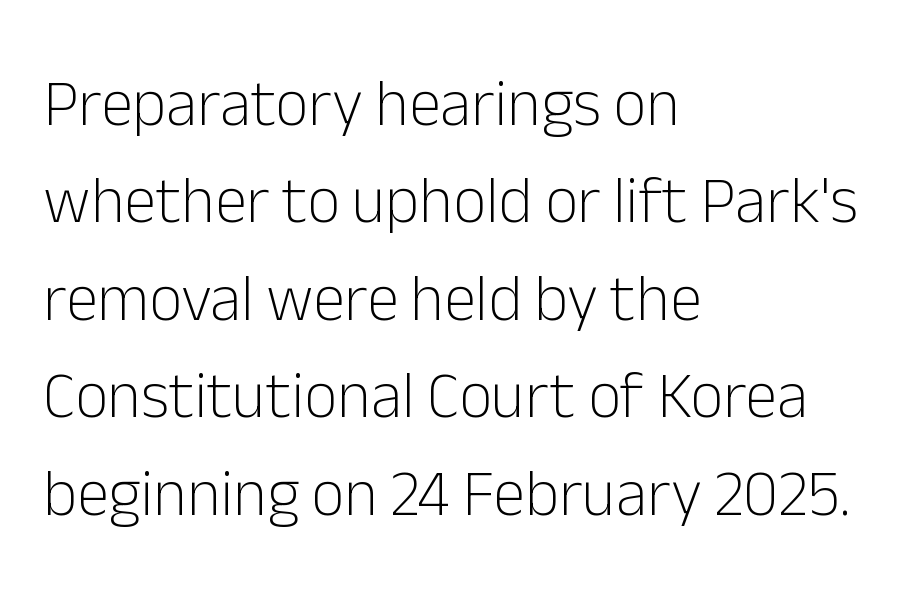
The image shows 65 px light sans-serif type, upright; set left-aligned, normal line spacing (1.5x), normal letter spacing, not underlined; low stroke contrast and a medium x-height.
